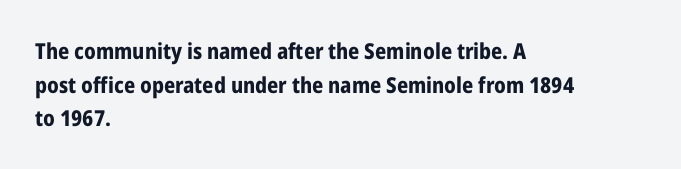
This sample is left-justified, so line endings fall wherever the words run out. Ascenders rise straight up at ninety degrees. Notice how descenders clear the ascenders below comfortably — that's standard leading. Is the type bold? Yes — the strokes are clearly thick and heavy.
